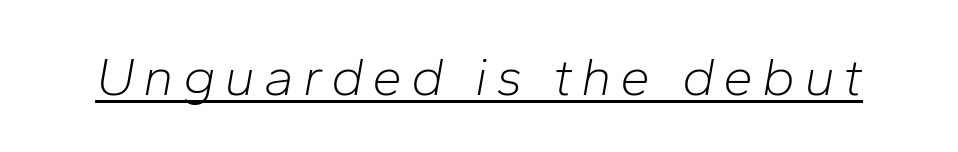
Q: Is the text bold? A: No.
Q: Is the text italic (slanted)? A: Yes, it leans right by about 10 degrees.
Q: Is the text underlined? A: Yes.
Q: Width (condensed, normal, or wide)? A: Normal.
Q: Stroke contrast? A: Low.
Q: x-height? A: Medium.
Q: Monospaced? A: No.
